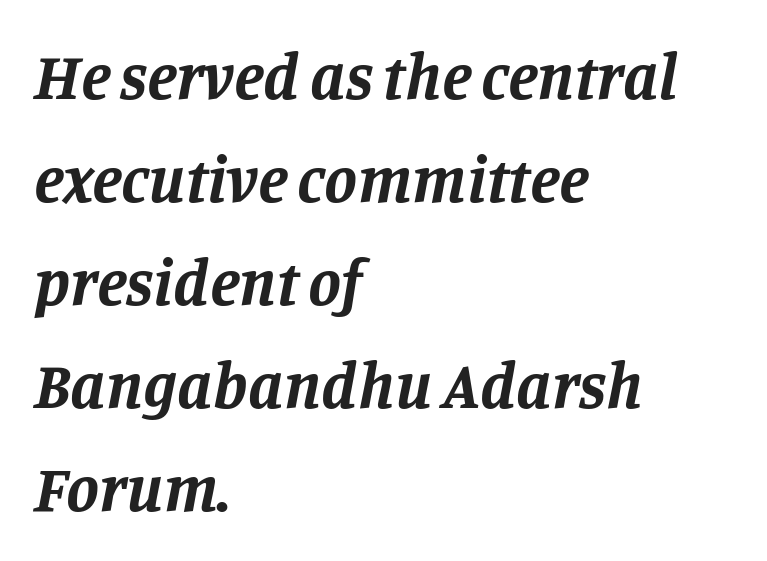
Q: Is the text bold? A: Yes.
Q: Is the text italic (slanted)? A: Yes, it leans right by about 11 degrees.
Q: Is the typeface a serif or a sans-serif typeface? A: Serif.
Q: Is the text underlined? A: No.
Q: How is the paragraph aligned? A: Left-aligned.
Q: Is the spacing between letters normal or unusually wide? A: Normal.
Q: Is the spacing between lines tight, normal or loose? A: Normal.
Q: Width (condensed, normal, or wide)? A: Normal.
Q: Stroke contrast? A: Low.
Q: x-height? A: Large.
Q: Monospaced? A: No.
